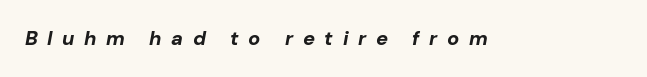
The space beneath each line is pristine and unruled. You can tell it's italic because the verticals aren't actually vertical. Summary of weight: heavy, a full bold. Inter-character spacing is expanded well beyond the font's built-in metrics.
